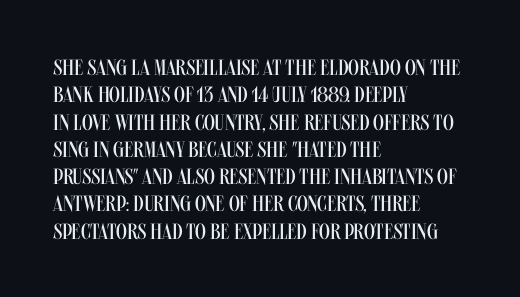
{"italic": "no", "bold": "no", "underline": "no", "align": "left", "line_spacing_ratio": 1.24, "letter_spacing": "normal", "letter_spacing_em": 0.0, "glyph_px": 22}
